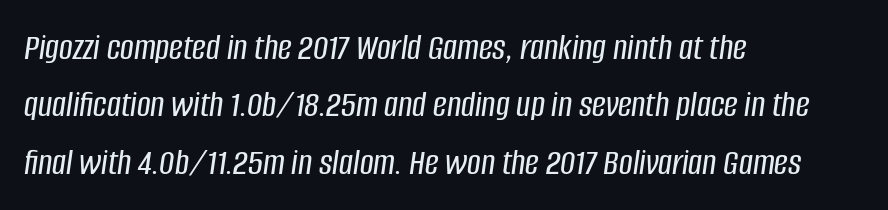
The space beneath each line is pristine and unruled. Students, observe: this is what conventionally led text looks like. Style check: oblique. The rendering anchors every line to the left-hand side.
